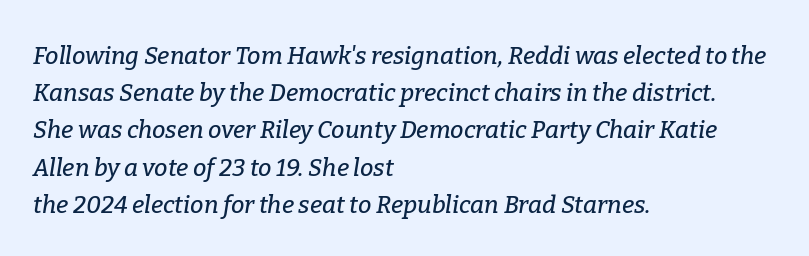
The ragged edge is on the right, which tells us the setting is flush left. Notice how the stems are inclined rather than vertical — that's the hallmark of italics. The specimen omits any rule beneath the text block's lines. Look at the tracking — it's just the regular setting, nothing added.
